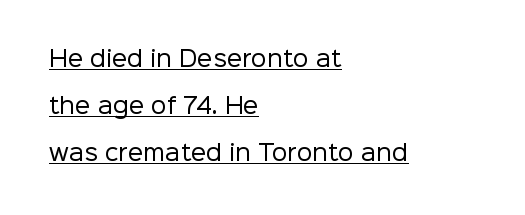
{"italic": "no", "bold": "no", "underline": "yes", "align": "left", "line_spacing": "loose", "line_spacing_ratio": 2.13, "letter_spacing": "normal", "letter_spacing_em": 0.0, "glyph_px": 22}
